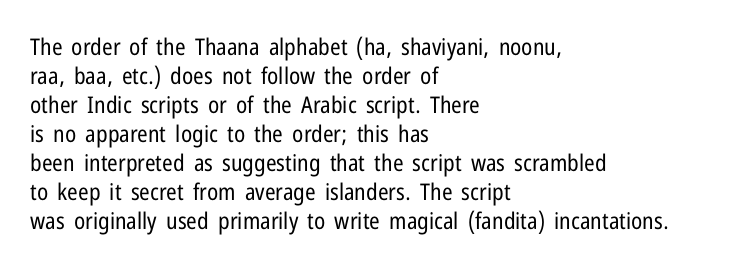
A typesetter would call this zero additional tracking. If you drew a line through each stem, it would be perfectly vertical. This block has exactly the height ordinary leading produces. Teacher's note: observe the even left margin — that is flush-left alignment. The area under the type is left untouched. This is not heavy type; no bold has been used.
